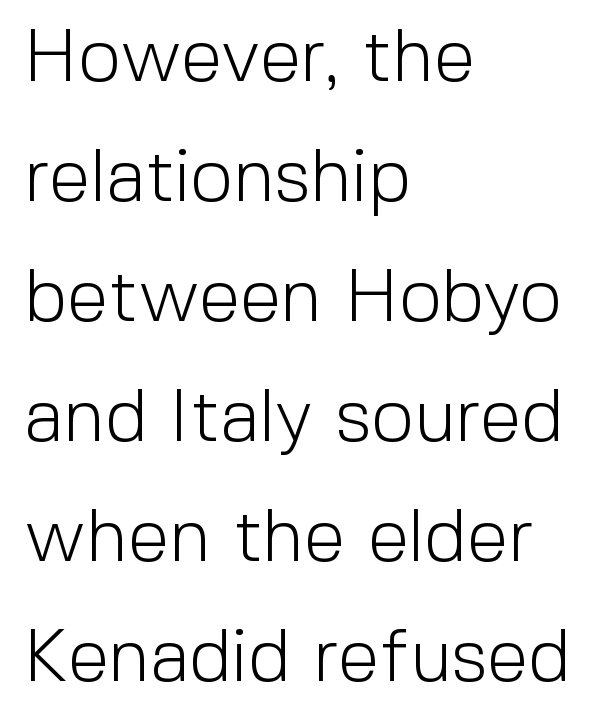
The image shows 75 px light sans-serif type, upright; set left-aligned, normal line spacing (1.6x), normal letter spacing, not underlined; a medium x-height.
